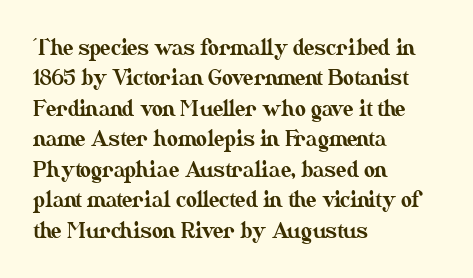
Q: Is the text italic (slanted)? A: No, it is upright.
Q: Is the text underlined? A: No.
Q: How is the paragraph aligned? A: Left-aligned.
Q: Is the spacing between letters normal or unusually wide? A: Normal.
Q: Is the spacing between lines tight, normal or loose? A: Normal.
